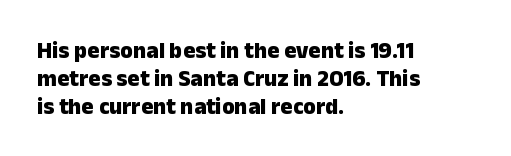
{"italic": "no", "bold": "yes", "underline": "no", "align": "left", "line_spacing_ratio": 1.21, "letter_spacing": "normal", "letter_spacing_em": 0.0, "glyph_px": 23}
